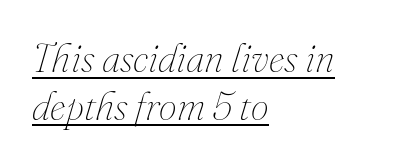
Q: Is the text bold? A: No.
Q: Is the text italic (slanted)? A: Yes, it leans right by about 16 degrees.
Q: Is the text underlined? A: Yes.
Q: How is the paragraph aligned? A: Left-aligned.
Q: Is the spacing between letters normal or unusually wide? A: Normal.
Q: Width (condensed, normal, or wide)? A: Normal.
Q: Stroke contrast? A: Medium.
Q: x-height? A: Small.
Q: Monospaced? A: No.
